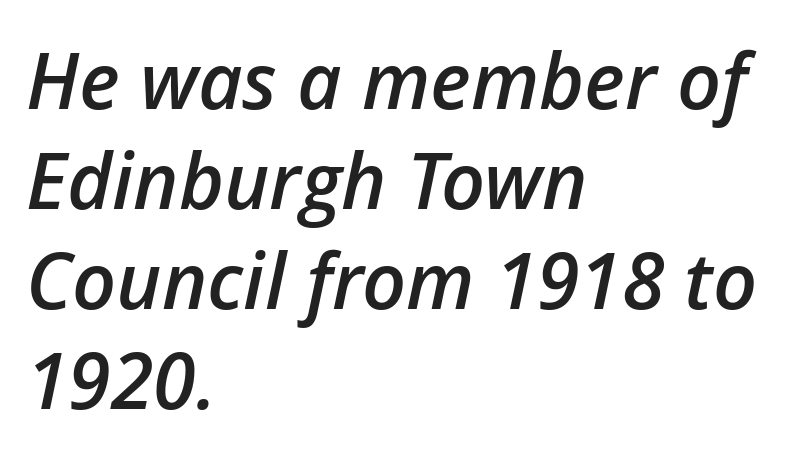
{"italic": "yes", "lean": "right", "slant_degrees": 12, "bold": "semi", "weight": "semibold", "width": "normal", "stroke_contrast": "low", "x_height": "medium", "monospaced": "no", "underline": "no", "align": "left", "line_spacing": "normal", "line_spacing_ratio": 1.3, "letter_spacing": "normal", "letter_spacing_em": 0.0, "glyph_px": 77}
